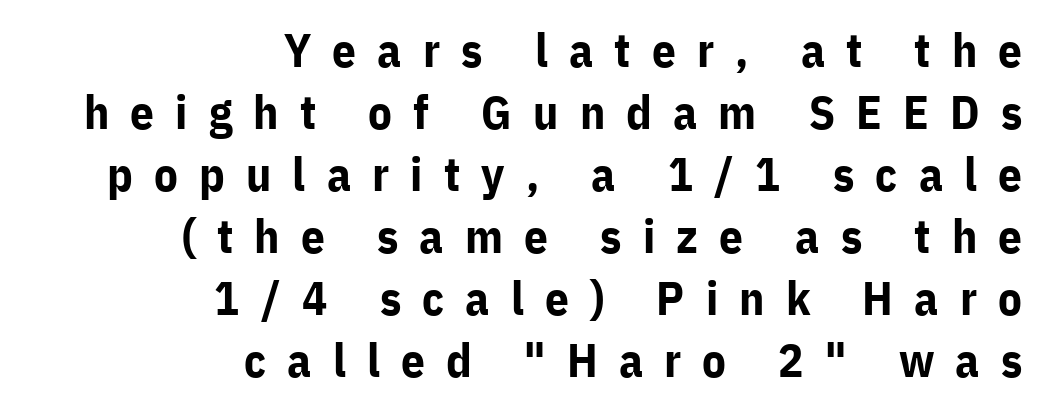
{"serif": "no", "italic": "no", "bold": "yes", "weight": "bold", "width": "normal", "stroke_contrast": "low", "x_height": "medium", "monospaced": "no", "underline": "no", "align": "right", "line_spacing": "normal", "line_spacing_ratio": 1.32, "letter_spacing": "wide", "letter_spacing_em": 0.45, "glyph_px": 47}
